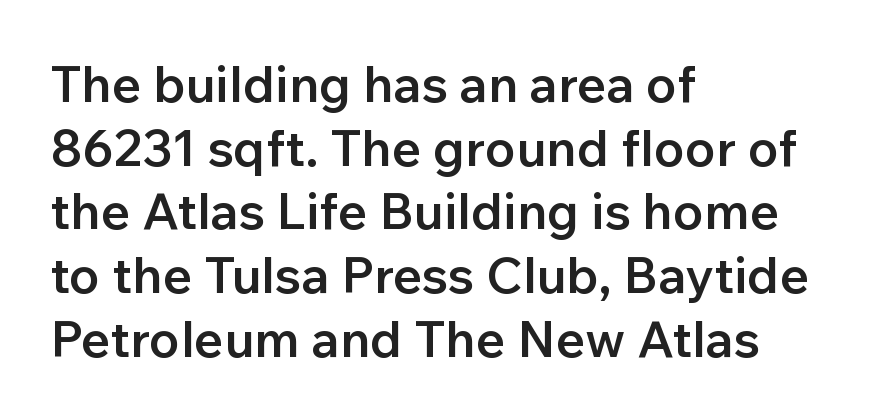
{"serif": "no", "italic": "no", "bold": "semi", "weight": "semibold", "width": "normal", "stroke_contrast": "low", "x_height": "medium", "monospaced": "no", "underline": "no", "align": "left", "line_spacing": "normal", "line_spacing_ratio": 1.25, "letter_spacing": "normal", "letter_spacing_em": 0.0, "glyph_px": 51}
